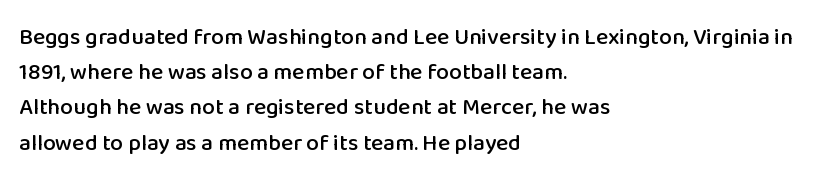
The image shows 23 px text type, upright; set left-aligned, normal line spacing (1.53x), normal letter spacing, not underlined.
